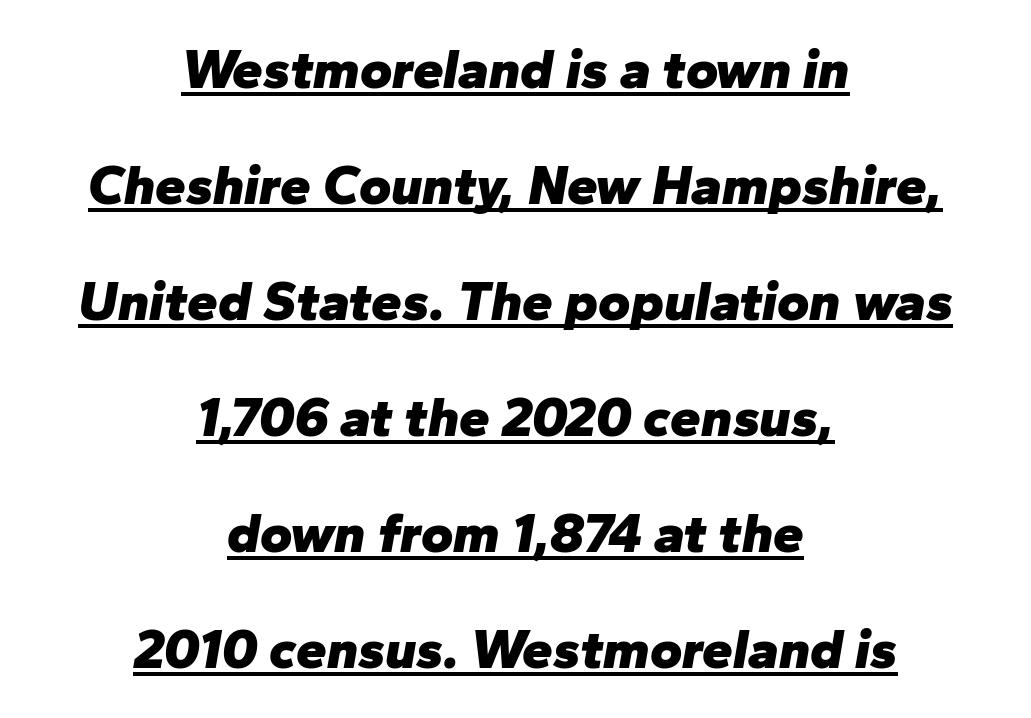
Q: Is the text bold? A: Yes.
Q: Is the text italic (slanted)? A: Yes, it leans right by about 10 degrees.
Q: Is the text underlined? A: Yes.
Q: How is the paragraph aligned? A: Centered.
Q: Is the spacing between letters normal or unusually wide? A: Normal.
Q: Is the spacing between lines tight, normal or loose? A: Loose.
Q: Width (condensed, normal, or wide)? A: Normal.
Q: Stroke contrast? A: Low.
Q: x-height? A: Medium.
Q: Monospaced? A: No.
